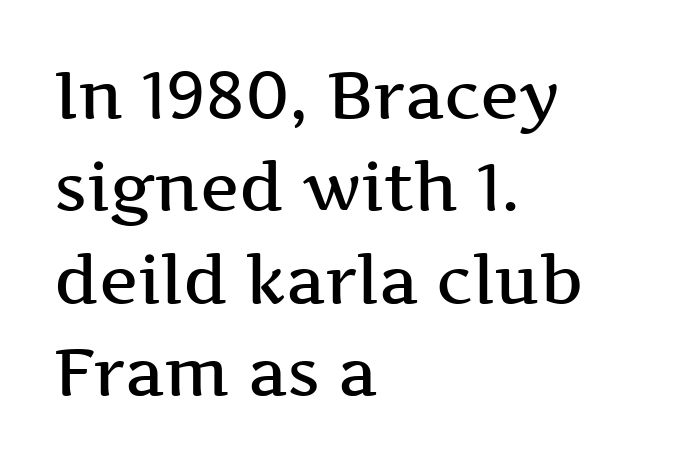
These lines are rendered in a variable-pitch font. Old-style or modern, the face here clearly has serifs. These words are printed semibold, heavier than regular yet not bold. There is no visible air inserted between adjacent glyphs.
